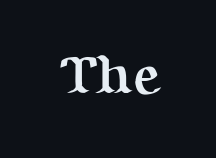
The image shows 54 px semibold serif type, upright; set normal letter spacing, not underlined; medium stroke contrast and a medium x-height.
